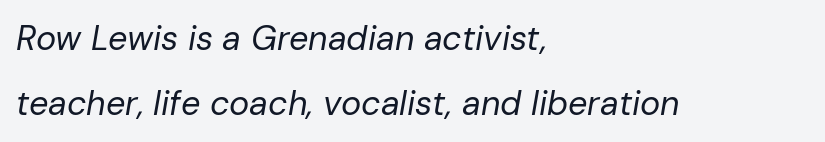
{"italic": "yes", "lean": "right", "slant_degrees": 10, "bold": "no", "weight": "regular", "width": "normal", "stroke_contrast": "low", "x_height": "medium", "monospaced": "no", "underline": "no", "align": "left", "line_spacing": "loose", "line_spacing_ratio": 1.9, "letter_spacing": "normal", "letter_spacing_em": 0.0, "glyph_px": 34}
